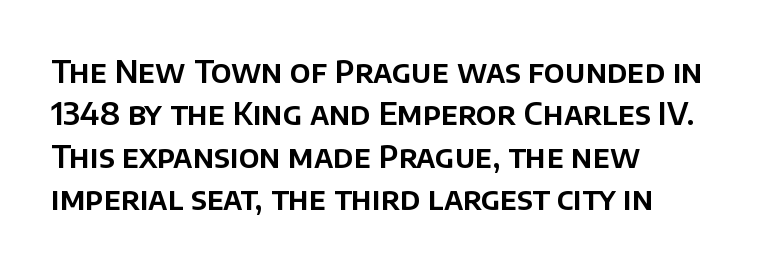
{"serif": "no", "italic": "no", "width": "normal", "stroke_contrast": "low", "x_height": "large", "monospaced": "no", "underline": "no", "align": "left", "line_spacing": "normal", "line_spacing_ratio": 1.37, "letter_spacing": "normal", "letter_spacing_em": 0.0, "glyph_px": 31}
